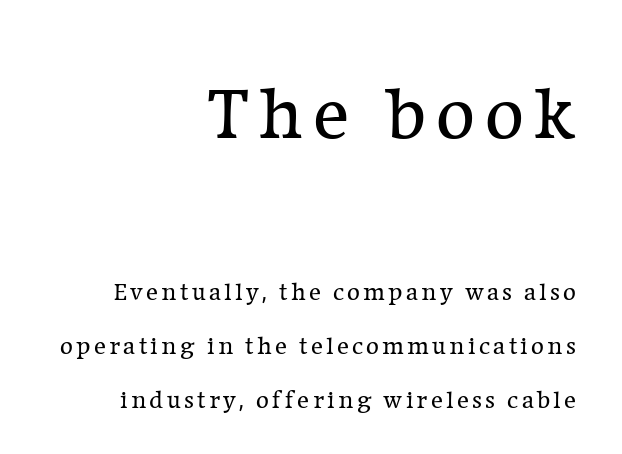
The leading is generous, giving the passage an open texture. The rag falls on the left side of this text block. Is this a fixed-width face? No — the glyphs have proportional, varying widths. The letters stand upright; this is a roman face. Caption: face not bold, strokes unweighted.
